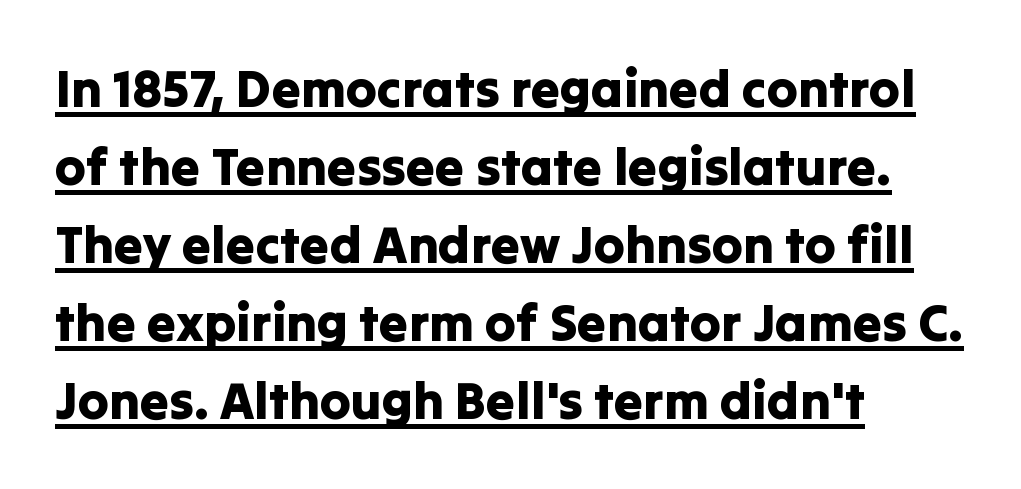
Short note: letters normally spaced. Each new line begins a customary step beneath the previous one. Characters remain perfectly vertical along every line. The specimen includes a rule beneath the text block's lines. You could not count columns in this text — the font is proportionally spaced.
